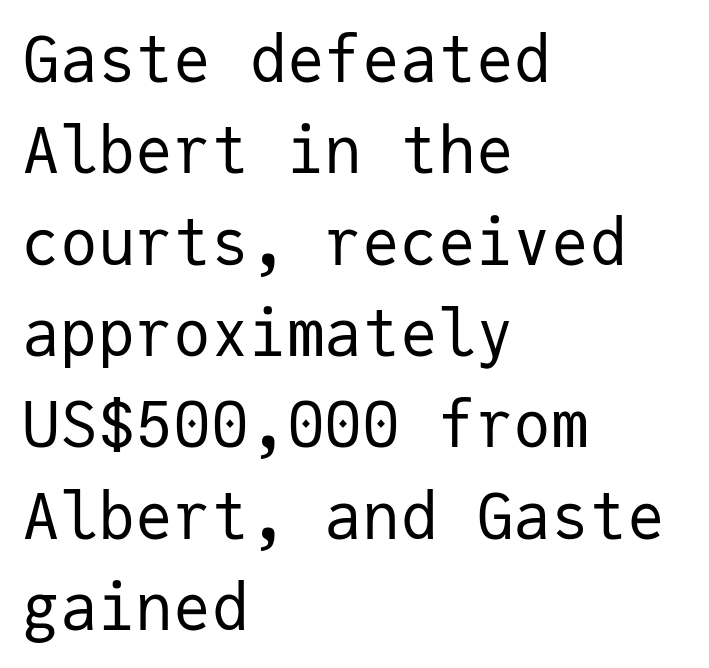
The image shows 63 px regular-weight sans-serif type, upright, monospaced; set left-aligned, normal line spacing (1.45x), normal letter spacing, not underlined; low stroke contrast and a medium x-height.
